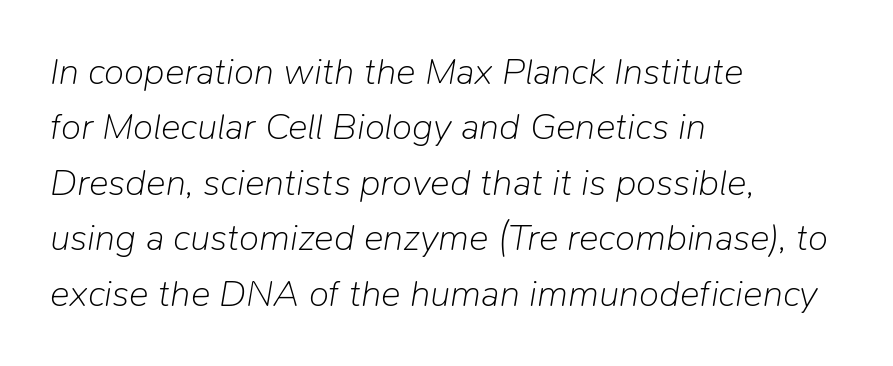
{"italic": "yes", "lean": "right", "slant_degrees": 9, "bold": "no", "weight": "light", "width": "normal", "stroke_contrast": "low", "x_height": "medium", "monospaced": "no", "underline": "no", "align": "left", "line_spacing": "normal", "line_spacing_ratio": 1.5, "letter_spacing": "normal", "letter_spacing_em": 0.0, "glyph_px": 37}
